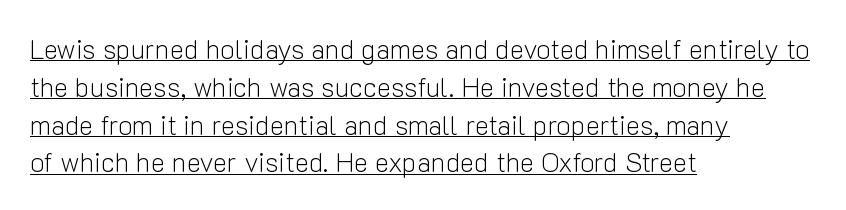
Heft: none added — not bold. Posture: upright roman. Underlining? Definitely there. The ragged edge is on the right, which tells us the setting is flush left. If you measured baseline to baseline, you'd find a middling distance. Nobody touched the tracking dial on this one.
